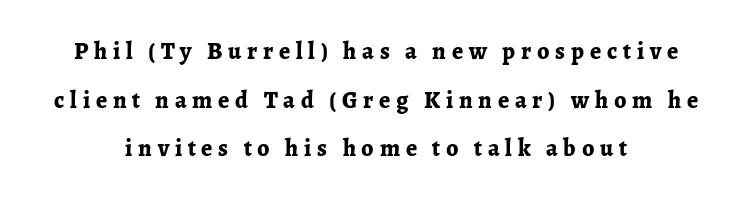
Words appear elongated and porous because spacing is wide. It's the straight-up-and-down kind of type. One glance says open: line gaps are wider than usual. The passage shown is not underscored anywhere. Notice how thick the strokes are: this is what a full bold looks like. Both edges are ragged and mirror each other, which tells us the setting is centered.
